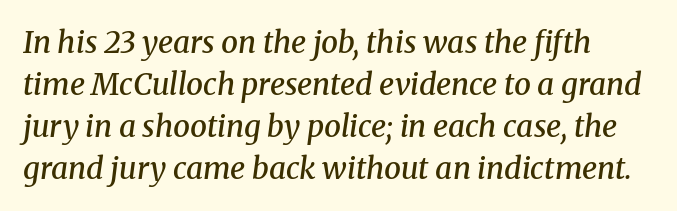
Q: Is the text bold? A: Semi-bold.
Q: Is the text italic (slanted)? A: Yes, it leans right by about 8 degrees.
Q: Is the typeface a serif or a sans-serif typeface? A: Serif.
Q: Is the text underlined? A: No.
Q: Is the spacing between letters normal or unusually wide? A: Normal.
Q: Is the spacing between lines tight, normal or loose? A: Normal.
Q: Width (condensed, normal, or wide)? A: Normal.
Q: Stroke contrast? A: Medium.
Q: x-height? A: Medium.
Q: Monospaced? A: No.
